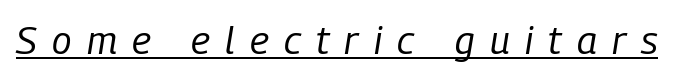
The image shows 39 px regular-weight, condensed type, italic (leaning right); set unusually wide letter spacing (+0.39 em), underlined; low stroke contrast and a medium x-height.
